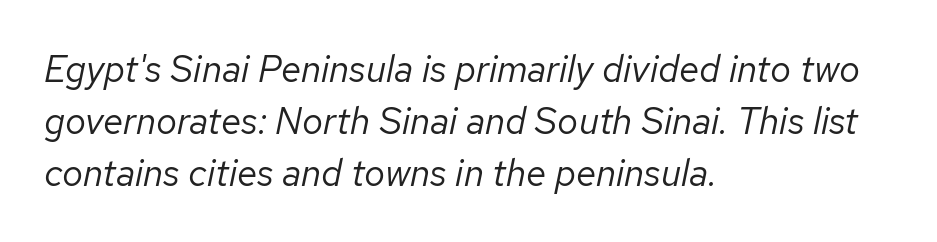
The image shows 37 px regular-weight type, italic (leaning right); set left-aligned, normal line spacing (1.4x), normal letter spacing, not underlined; low stroke contrast and a medium x-height.
